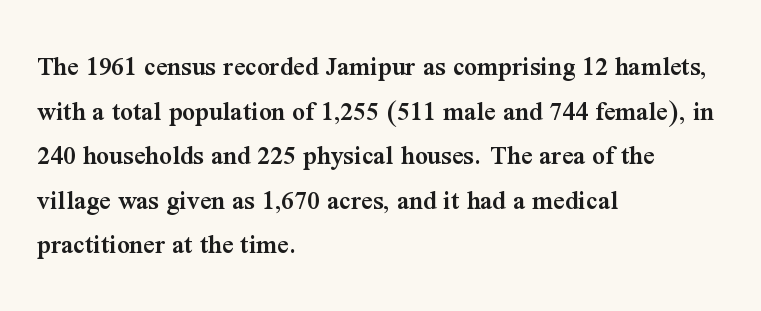
The image shows 28 px semibold serif type, upright; set left-aligned, normal line spacing (1.59x), normal letter spacing, not underlined; medium stroke contrast and a medium x-height.
